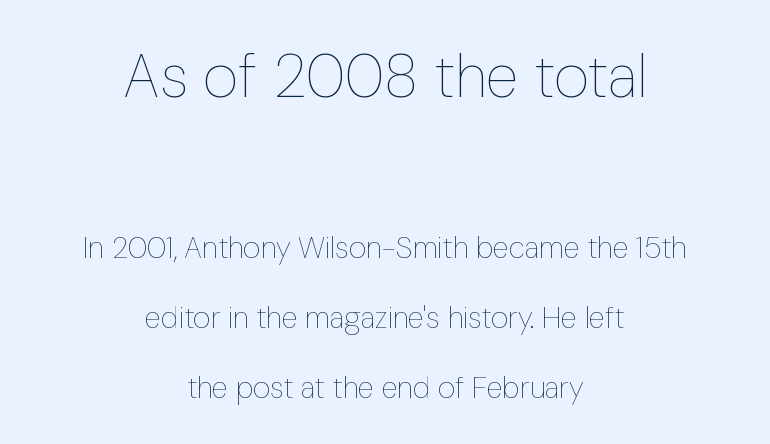
Q: Is the text bold? A: No.
Q: Is the text italic (slanted)? A: No, it is upright.
Q: Is the text underlined? A: No.
Q: How is the paragraph aligned? A: Centered.
Q: Is the spacing between letters normal or unusually wide? A: Normal.
Q: Is the spacing between lines tight, normal or loose? A: Loose.
Q: Which block of text is set in a larger size, the first (top) or the second (bottom)? A: The first (top) one.
Q: Width (condensed, normal, or wide)? A: Condensed.
Q: Stroke contrast? A: Low.
Q: x-height? A: Medium.
Q: Monospaced? A: No.
